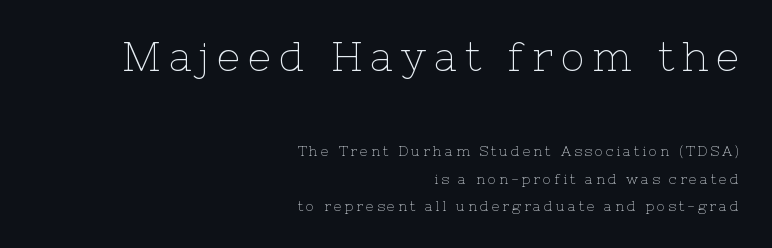
{"serif": "yes", "italic": "no", "bold": "no", "weight": "thin", "width": "normal", "stroke_contrast": "low", "x_height": "medium", "monospaced": "no", "underline": "no", "align": "right", "line_spacing": "loose", "line_spacing_ratio": 1.96, "letter_spacing": "wide", "letter_spacing_em": 0.2, "larger_block": "first", "size_ratio": 2.86, "glyph_px": 40}
